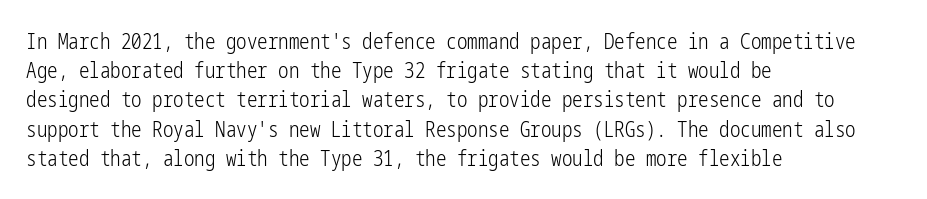
The image shows 21 px text type, upright; set left-aligned, normal line spacing (1.39x), normal letter spacing, not underlined.
